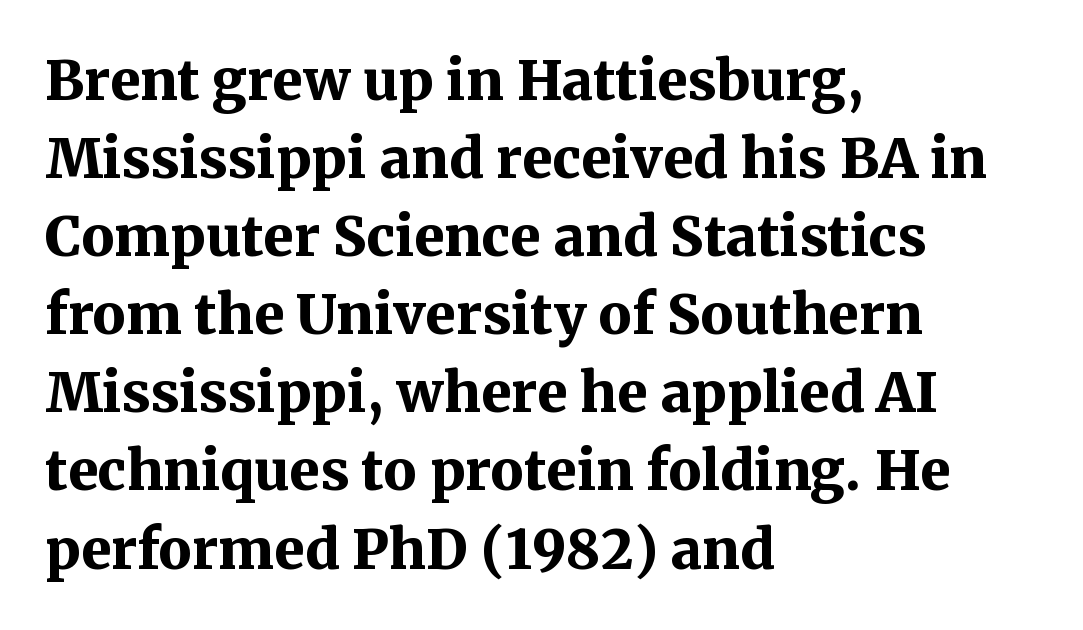
Q: Is the text bold? A: Yes.
Q: Is the text italic (slanted)? A: No, it is upright.
Q: Is the typeface a serif or a sans-serif typeface? A: Serif.
Q: Is the text underlined? A: No.
Q: How is the paragraph aligned? A: Left-aligned.
Q: Is the spacing between letters normal or unusually wide? A: Normal.
Q: Is the spacing between lines tight, normal or loose? A: Normal.
Q: Width (condensed, normal, or wide)? A: Normal.
Q: Stroke contrast? A: Medium.
Q: x-height? A: Medium.
Q: Monospaced? A: No.
